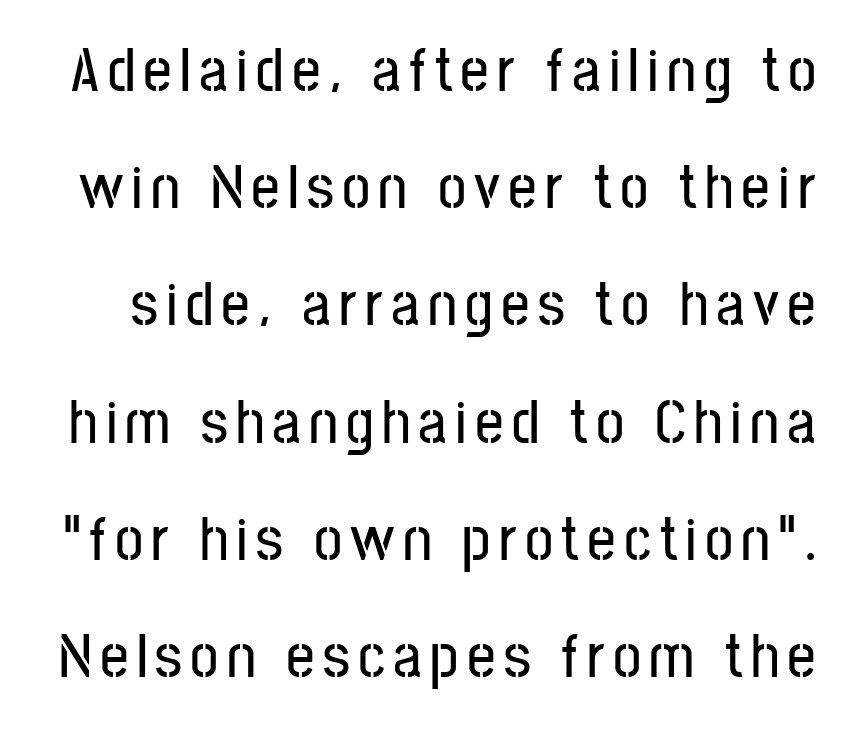
Q: Is the text italic (slanted)? A: No, it is upright.
Q: Is the typeface a serif or a sans-serif typeface? A: Sans-serif.
Q: Is the text underlined? A: No.
Q: Width (condensed, normal, or wide)? A: Condensed.
Q: Stroke contrast? A: Low.
Q: x-height? A: Medium.
Q: Monospaced? A: No.
